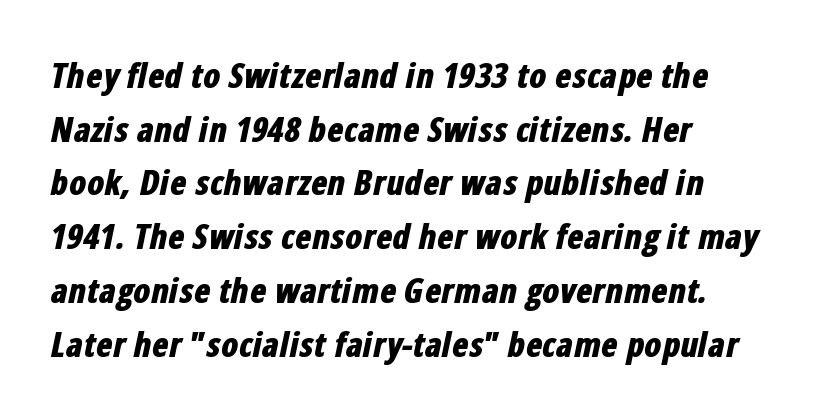
The image shows 34 px bold, condensed type, italic (leaning right); set left-aligned, normal line spacing (1.58x), normal letter spacing, not underlined; low stroke contrast and a medium x-height.
